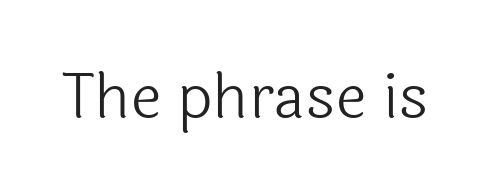
{"serif": "no", "italic": "no", "bold": "no", "weight": "light", "width": "normal", "x_height": "medium", "monospaced": "no", "underline": "no", "letter_spacing": "normal", "letter_spacing_em": 0.0, "glyph_px": 62}
